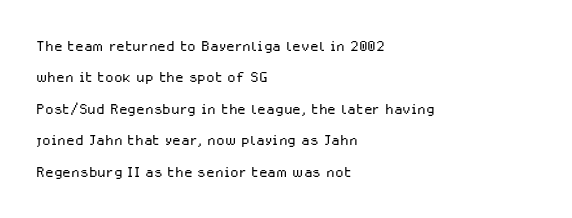
The image shows 20 px text type, upright; set left-aligned, normal line spacing (1.57x), normal letter spacing, not underlined.
